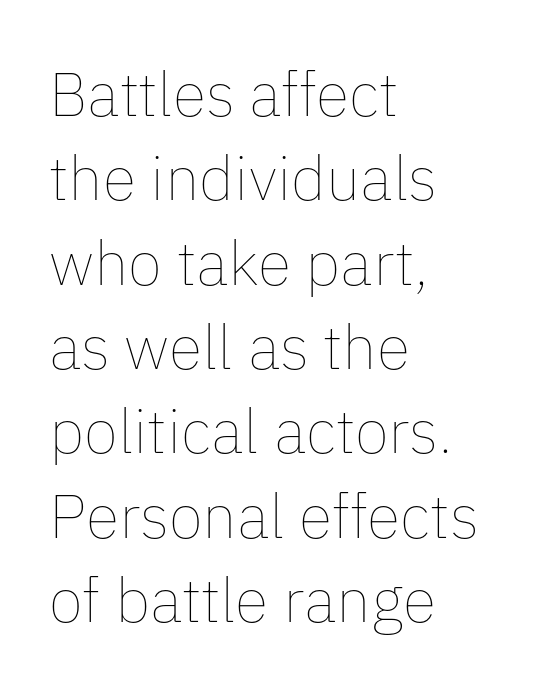
Q: Is the text bold? A: No.
Q: Is the text italic (slanted)? A: No, it is upright.
Q: Is the text underlined? A: No.
Q: How is the paragraph aligned? A: Left-aligned.
Q: Is the spacing between letters normal or unusually wide? A: Normal.
Q: Is the spacing between lines tight, normal or loose? A: Normal.
Q: Width (condensed, normal, or wide)? A: Normal.
Q: Stroke contrast? A: Low.
Q: x-height? A: Medium.
Q: Monospaced? A: No.
